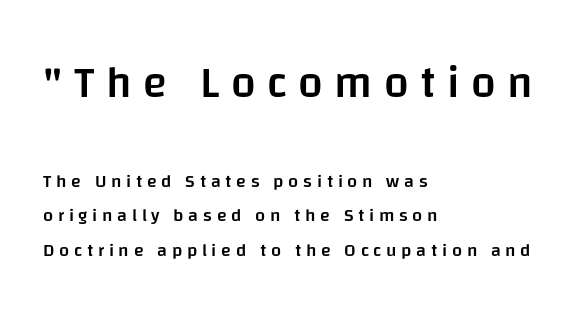
Q: Is the text bold? A: Semi-bold.
Q: Is the text italic (slanted)? A: No, it is upright.
Q: Is the typeface a serif or a sans-serif typeface? A: Sans-serif.
Q: Is the text underlined? A: No.
Q: How is the paragraph aligned? A: Left-aligned.
Q: Is the spacing between letters normal or unusually wide? A: Unusually wide.
Q: Is the spacing between lines tight, normal or loose? A: Loose.
Q: Which block of text is set in a larger size, the first (top) or the second (bottom)? A: The first (top) one.
Q: Width (condensed, normal, or wide)? A: Normal.
Q: Stroke contrast? A: Low.
Q: x-height? A: Large.
Q: Monospaced? A: No.
